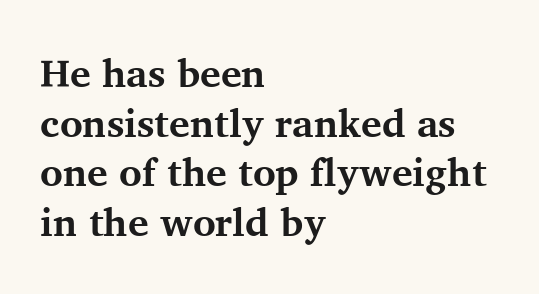
Q: Is the text bold? A: Yes.
Q: Is the text italic (slanted)? A: No, it is upright.
Q: Is the typeface a serif or a sans-serif typeface? A: Serif.
Q: Is the text underlined? A: No.
Q: How is the paragraph aligned? A: Left-aligned.
Q: Is the spacing between letters normal or unusually wide? A: Normal.
Q: Is the spacing between lines tight, normal or loose? A: Normal.
Q: Width (condensed, normal, or wide)? A: Normal.
Q: Stroke contrast? A: Medium.
Q: x-height? A: Medium.
Q: Monospaced? A: No.
